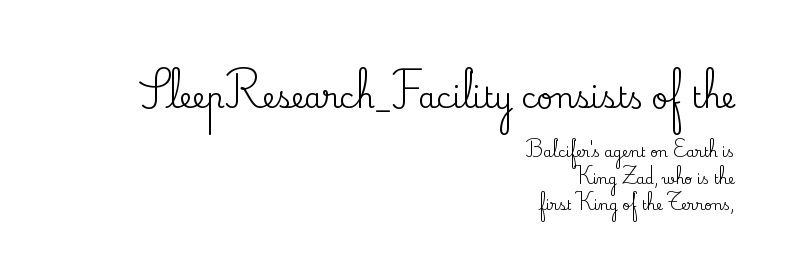
The type family on display is of the serif kind. Here the designer chose a conventional face with non-uniform glyph widths. Character size in the leading block exceeds that of the trailing block. No italicization has been applied; the sample stays upright. The rendering anchors every line to the right-hand side.
